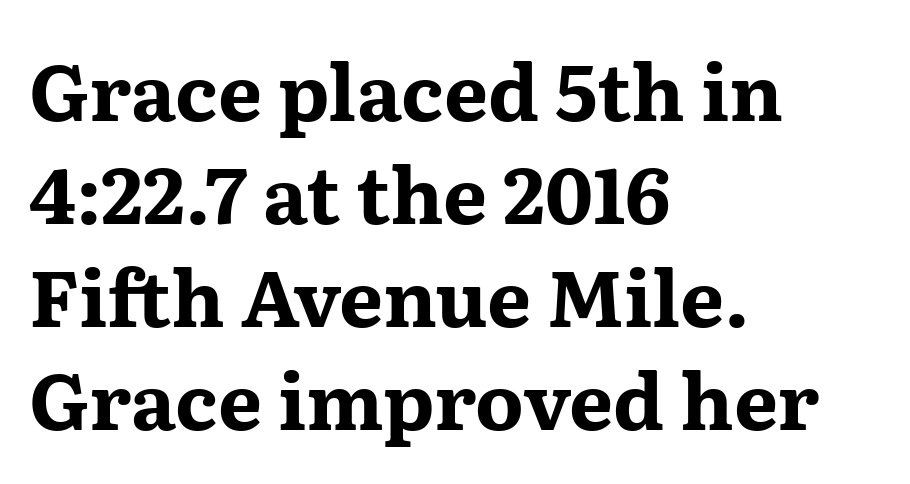
{"serif": "yes", "italic": "no", "bold": "yes", "weight": "bold", "width": "wide", "stroke_contrast": "medium", "x_height": "medium", "monospaced": "no", "underline": "no", "align": "left", "line_spacing": "normal", "line_spacing_ratio": 1.32, "letter_spacing": "normal", "letter_spacing_em": 0.0, "glyph_px": 78}
